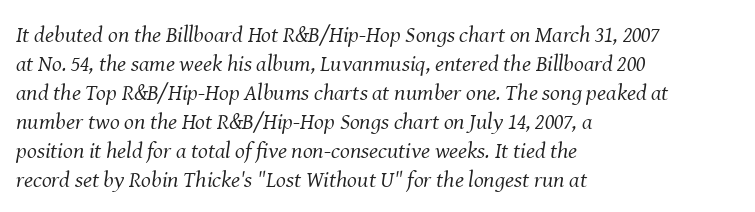
Q: Is the text bold? A: No.
Q: Is the text italic (slanted)? A: Yes, it leans right by about 8 degrees.
Q: Is the text underlined? A: No.
Q: How is the paragraph aligned? A: Left-aligned.
Q: Is the spacing between letters normal or unusually wide? A: Normal.
Q: Is the spacing between lines tight, normal or loose? A: Normal.
